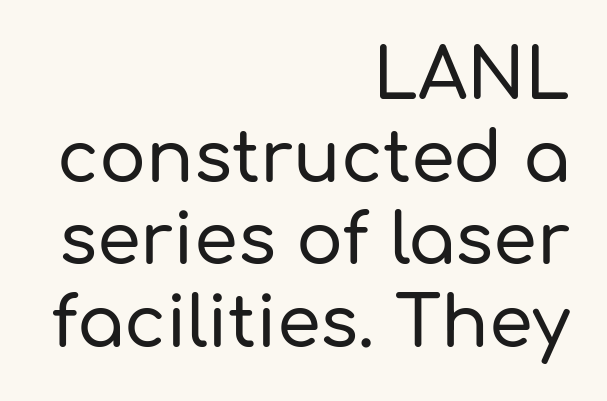
The image shows 70 px sans-serif type, upright; set right-aligned, line spacing 1.18x, normal letter spacing, not underlined; low stroke contrast and a medium x-height.
